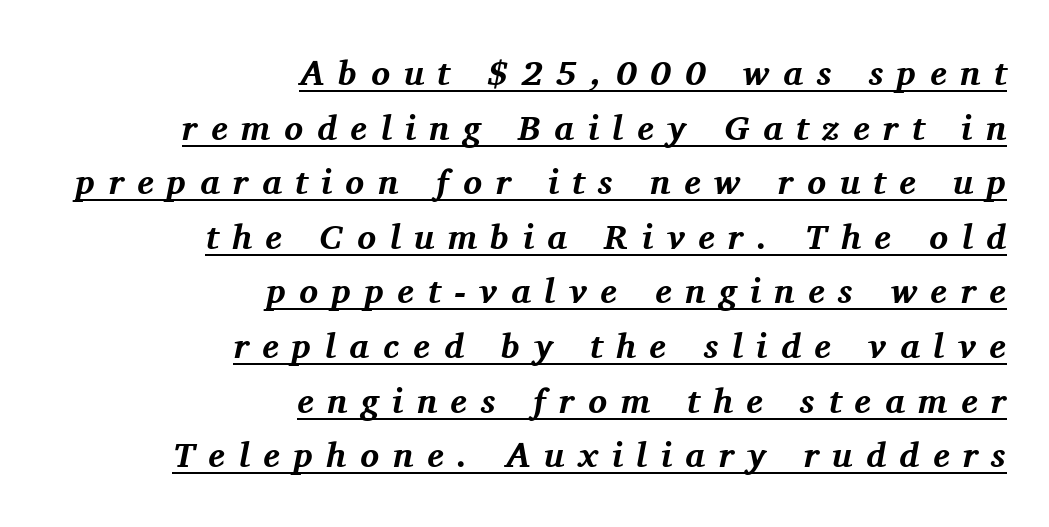
Q: Is the text bold? A: Yes.
Q: Is the text italic (slanted)? A: Yes, it leans right by about 11 degrees.
Q: Is the typeface a serif or a sans-serif typeface? A: Serif.
Q: Is the text underlined? A: Yes.
Q: How is the paragraph aligned? A: Right-aligned.
Q: Is the spacing between letters normal or unusually wide? A: Unusually wide.
Q: Is the spacing between lines tight, normal or loose? A: Normal.
Q: Width (condensed, normal, or wide)? A: Normal.
Q: Stroke contrast? A: Medium.
Q: x-height? A: Medium.
Q: Monospaced? A: No.
